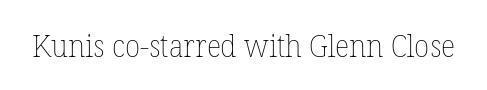
The image shows 31 px thin type, upright; set normal letter spacing, not underlined; low stroke contrast and a medium x-height.
